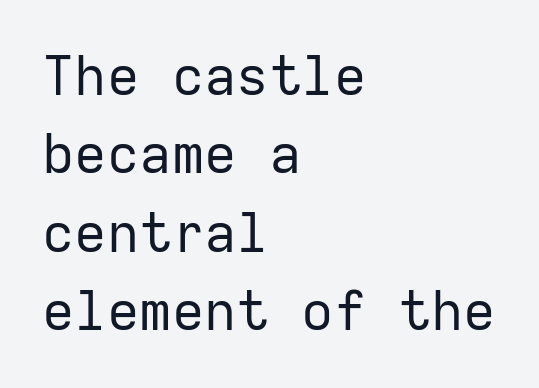
The image shows 54 px regular-weight sans-serif type, upright, monospaced; set left-aligned, normal line spacing (1.45x), normal letter spacing, not underlined; low stroke contrast and a medium x-height.
